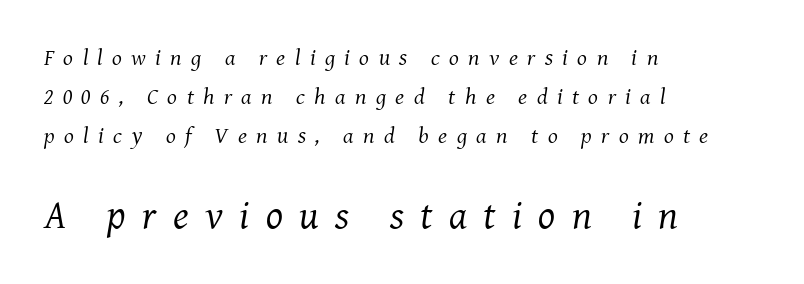
Q: Is the text bold? A: No.
Q: Is the text italic (slanted)? A: Yes, it leans right by about 8 degrees.
Q: Is the typeface a serif or a sans-serif typeface? A: Serif.
Q: Is the text underlined? A: No.
Q: How is the paragraph aligned? A: Left-aligned.
Q: Is the spacing between letters normal or unusually wide? A: Unusually wide.
Q: Is the spacing between lines tight, normal or loose? A: Normal.
Q: Which block of text is set in a larger size, the first (top) or the second (bottom)? A: The second (bottom) one.
Q: Width (condensed, normal, or wide)? A: Normal.
Q: Stroke contrast? A: Medium.
Q: x-height? A: Medium.
Q: Monospaced? A: No.
